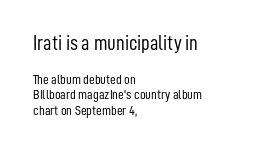
The image shows 21 px text type, upright; set left-aligned, tight line spacing (1.1x), normal letter spacing, not underlined; the first (top) block is 1.5x larger.
